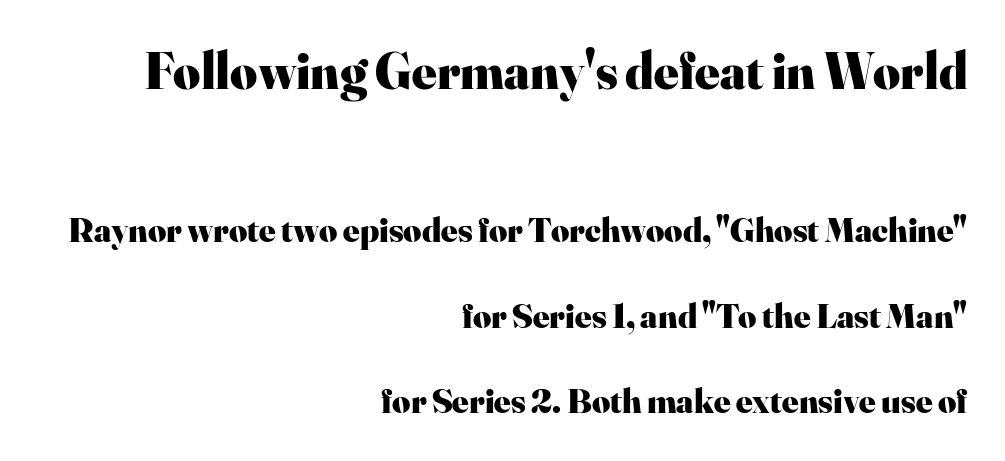
The image shows 52 px heavy serif type, upright; set right-aligned, loose line spacing (2.45x), normal letter spacing, not underlined; the first (top) block is 1.49x larger; high stroke contrast and a small x-height.
